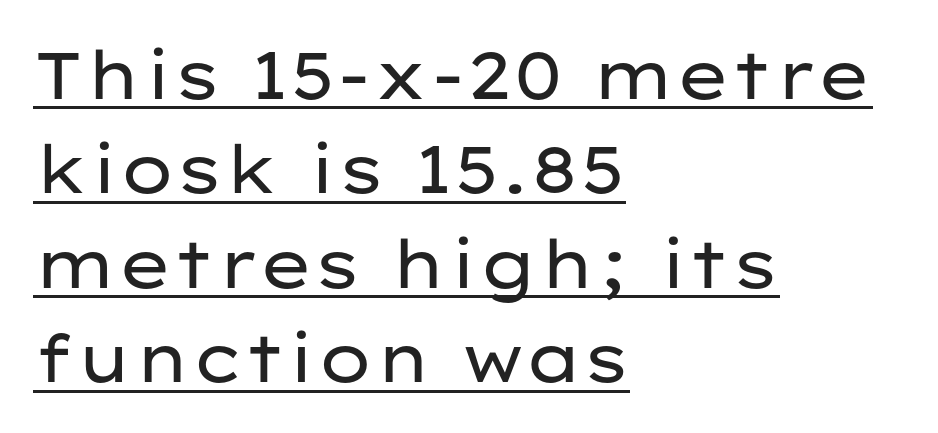
The passage shown is underscored from start to finish. The type family on display is of the sans-serif kind. Is the stroke heavy? The answer is a plain regular-or-lighter. In terms of posture, this sample is upright. Tracking here is standard; glyphs follow each other at the usual distance. Alignment: flush left.
